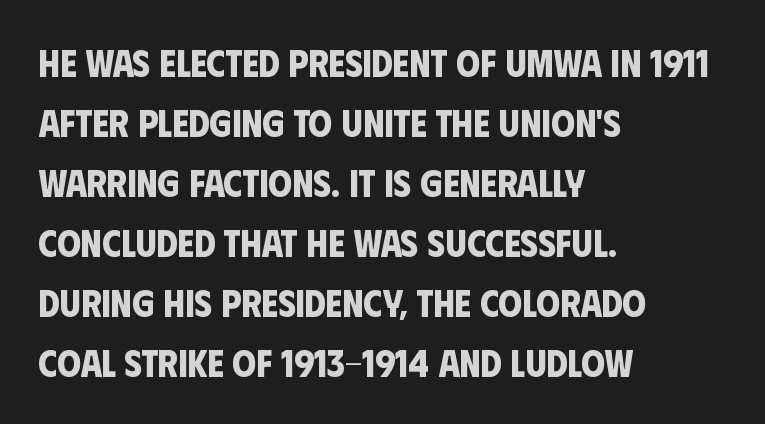
The image shows 38 px bold, condensed sans-serif type; set left-aligned, normal line spacing (1.58x), normal letter spacing, not underlined; low stroke contrast and a large x-height.
